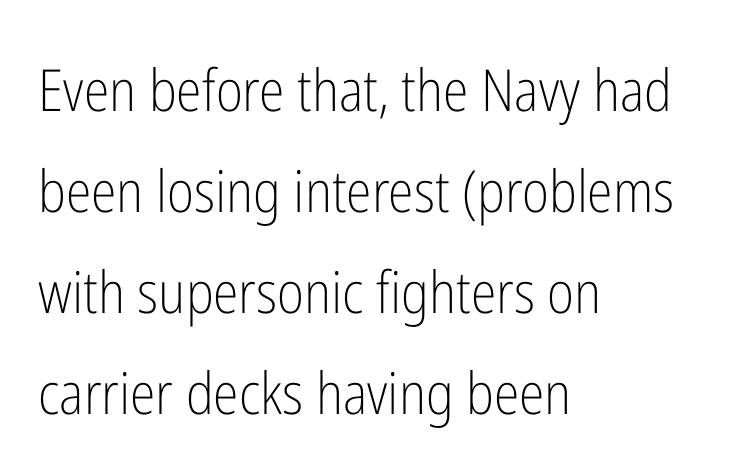
Any mark beneath the type? The region is blank. The weight would be labelled regular, book, light, or lighter still. Designer's note — italics off, roman on. You could not count columns in this text — the font is proportionally spaced. Words appear dense and cohesive because spacing is normal. One-word summary of the alignment: left.
